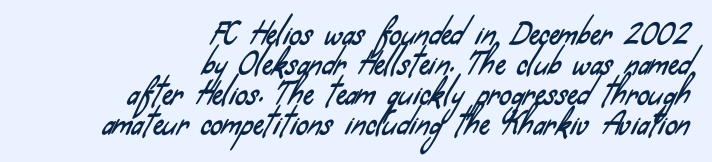
{"serif": "no", "width": "condensed", "stroke_contrast": "low", "x_height": "small", "monospaced": "no", "underline": "no", "align": "right", "line_spacing": "tight", "line_spacing_ratio": 1.0, "letter_spacing": "normal", "letter_spacing_em": 0.0, "glyph_px": 30}
